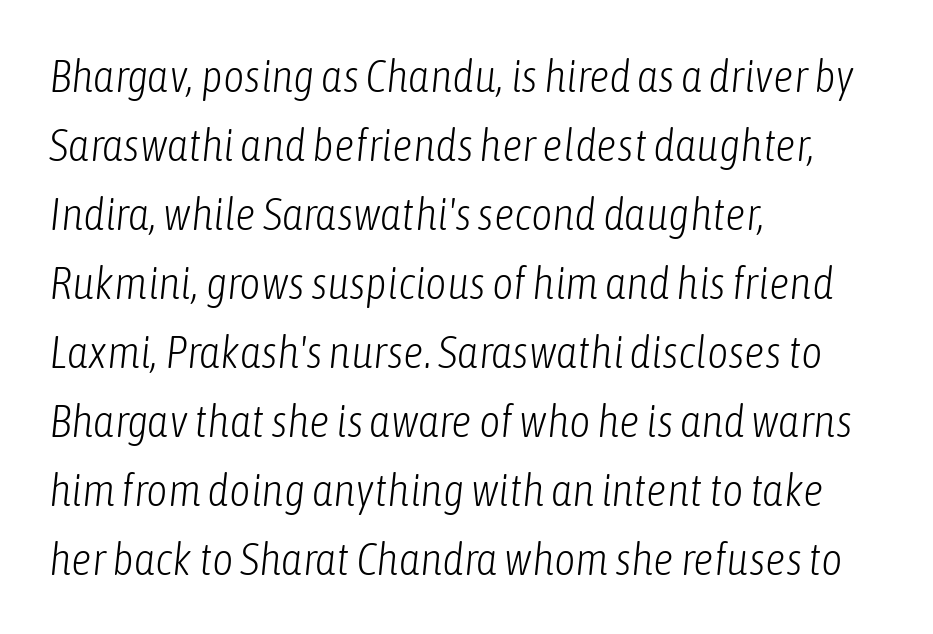
The image shows 46 px light, condensed type, italic (leaning right); set left-aligned, normal line spacing (1.5x), normal letter spacing, not underlined; low stroke contrast and a medium x-height.
